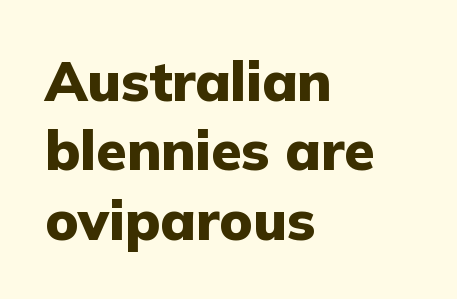
The image shows 55 px heavy sans-serif type, upright; set left-aligned, normal line spacing (1.26x), normal letter spacing, not underlined; low stroke contrast and a medium x-height.
